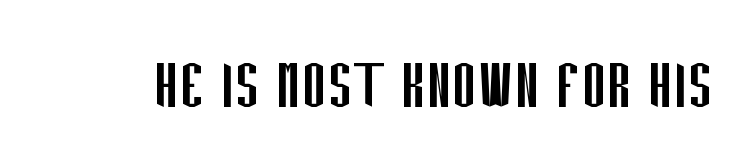
The image shows 76 px regular-weight, condensed sans-serif type, upright; set normal letter spacing, not underlined; low stroke contrast and a large x-height.
